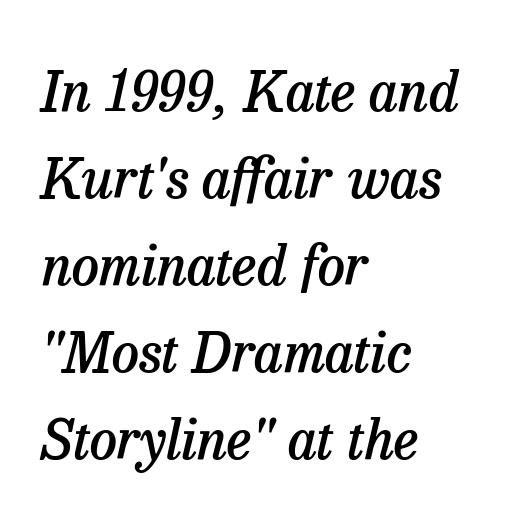
The image shows 55 px semibold serif type, italic (leaning right); set left-aligned, normal line spacing (1.58x), normal letter spacing, not underlined; low stroke contrast and a medium x-height.
